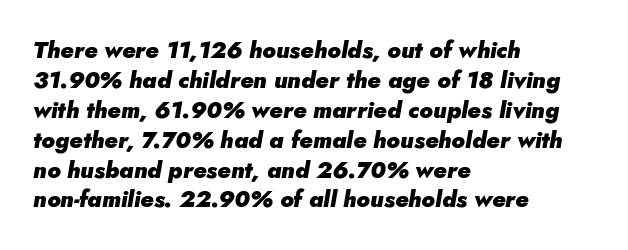
Q: Is the text bold? A: Yes.
Q: Is the text italic (slanted)? A: Yes, it leans right by about 5 degrees.
Q: Is the text underlined? A: No.
Q: How is the paragraph aligned? A: Left-aligned.
Q: Is the spacing between letters normal or unusually wide? A: Normal.
Q: Is the spacing between lines tight, normal or loose? A: Normal.
